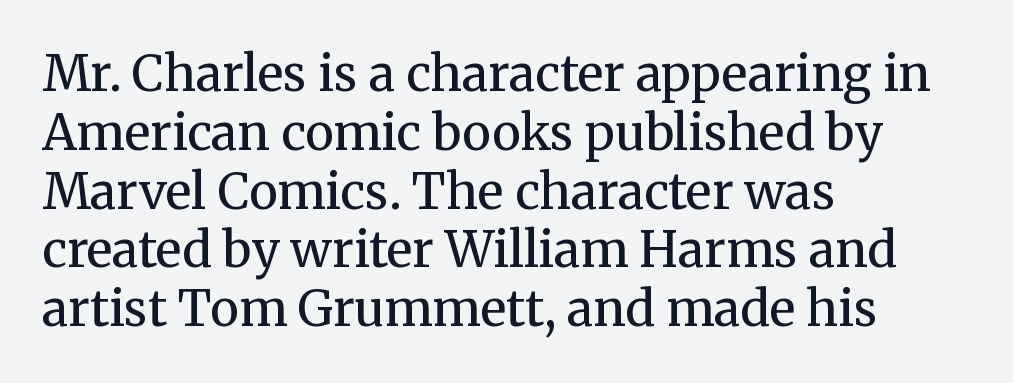
The image shows 49 px regular-weight serif type, upright; set left-aligned, line spacing 1.2x, normal letter spacing, not underlined; medium stroke contrast and a medium x-height.
